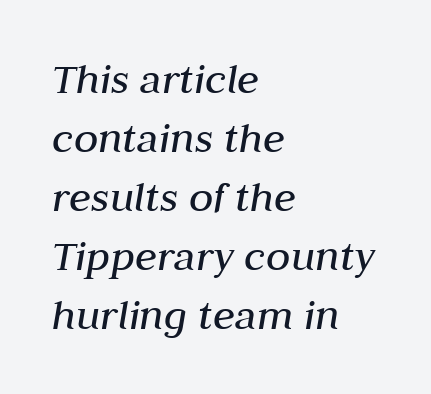
{"italic": "yes", "lean": "right", "slant_degrees": 10, "bold": "no", "weight": "regular", "width": "normal", "stroke_contrast": "medium", "x_height": "medium", "monospaced": "no", "underline": "no", "align": "left", "line_spacing": "normal", "line_spacing_ratio": 1.31, "letter_spacing": "normal", "letter_spacing_em": 0.0, "glyph_px": 45}
